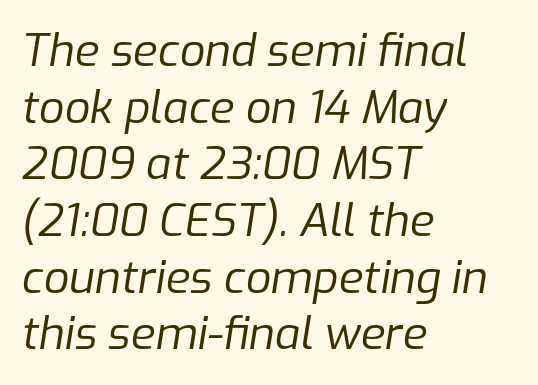
Q: Is the text bold? A: No.
Q: Is the text italic (slanted)? A: Yes, it leans right by about 9 degrees.
Q: Is the text underlined? A: No.
Q: How is the paragraph aligned? A: Left-aligned.
Q: Is the spacing between letters normal or unusually wide? A: Normal.
Q: Is the spacing between lines tight, normal or loose? A: Normal.
Q: Width (condensed, normal, or wide)? A: Normal.
Q: Stroke contrast? A: Low.
Q: x-height? A: Medium.
Q: Monospaced? A: No.
